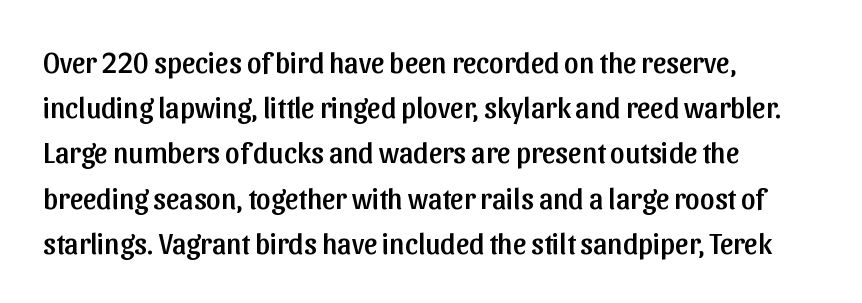
Q: Is the text italic (slanted)? A: No, it is upright.
Q: Is the typeface a serif or a sans-serif typeface? A: Sans-serif.
Q: Is the text underlined? A: No.
Q: How is the paragraph aligned? A: Left-aligned.
Q: Is the spacing between letters normal or unusually wide? A: Normal.
Q: Is the spacing between lines tight, normal or loose? A: Normal.
Q: Width (condensed, normal, or wide)? A: Normal.
Q: Stroke contrast? A: Low.
Q: x-height? A: Medium.
Q: Monospaced? A: No.
